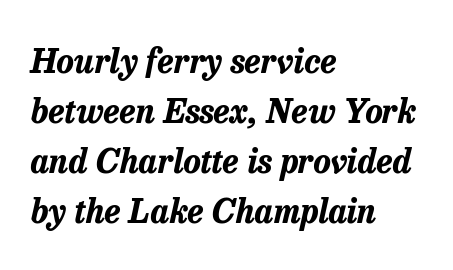
The image shows 33 px bold type, italic (leaning right); set left-aligned, normal line spacing (1.52x), normal letter spacing, not underlined; low stroke contrast and a medium x-height.
